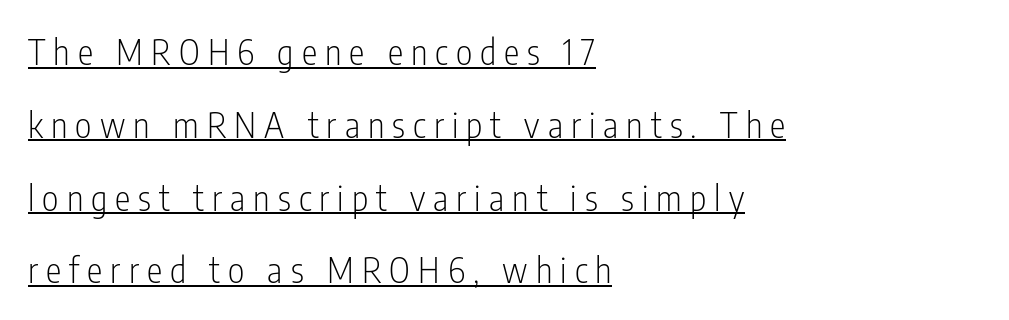
The image shows 35 px light, condensed sans-serif type, upright; set left-aligned, loose line spacing (2.08x), unusually wide letter spacing (+0.23 em), underlined; low stroke contrast and a medium x-height.
